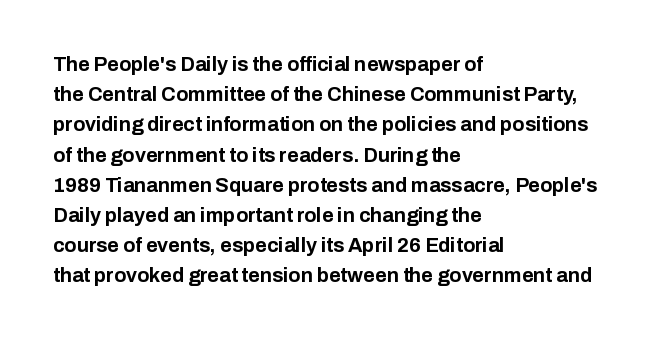
Where is the straight margin? On the left. Between one letter and the next there's only the usual sliver of space. Is there any slant? The stems are plumb. Every letter is thick-stroked: bold, no question.
